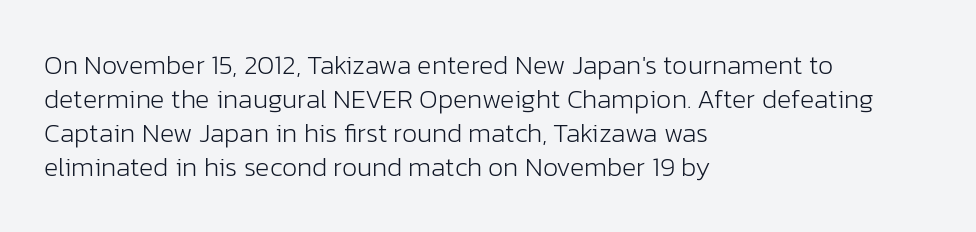
{"italic": "no", "bold": "no", "underline": "no", "align": "left", "line_spacing": "normal", "line_spacing_ratio": 1.26, "letter_spacing": "normal", "letter_spacing_em": 0.0, "glyph_px": 27}
